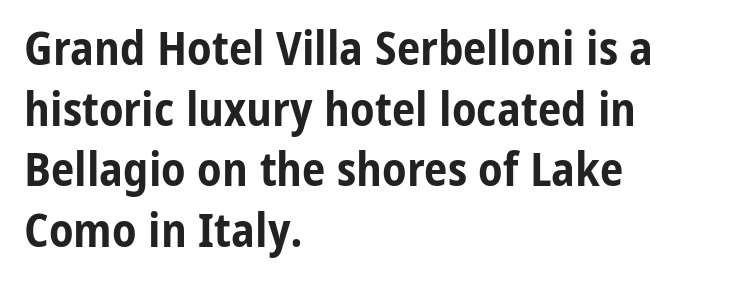
This sample uses a sans-serif face. The type is set solid horizontally, with unmodified tracking. The passage shown is typed in a proportional face where columns would drift. The letters stand straight up with perfectly vertical stems. Horizontally, the lines are justified to the leading edge only. The designer left line spacing at the default.
